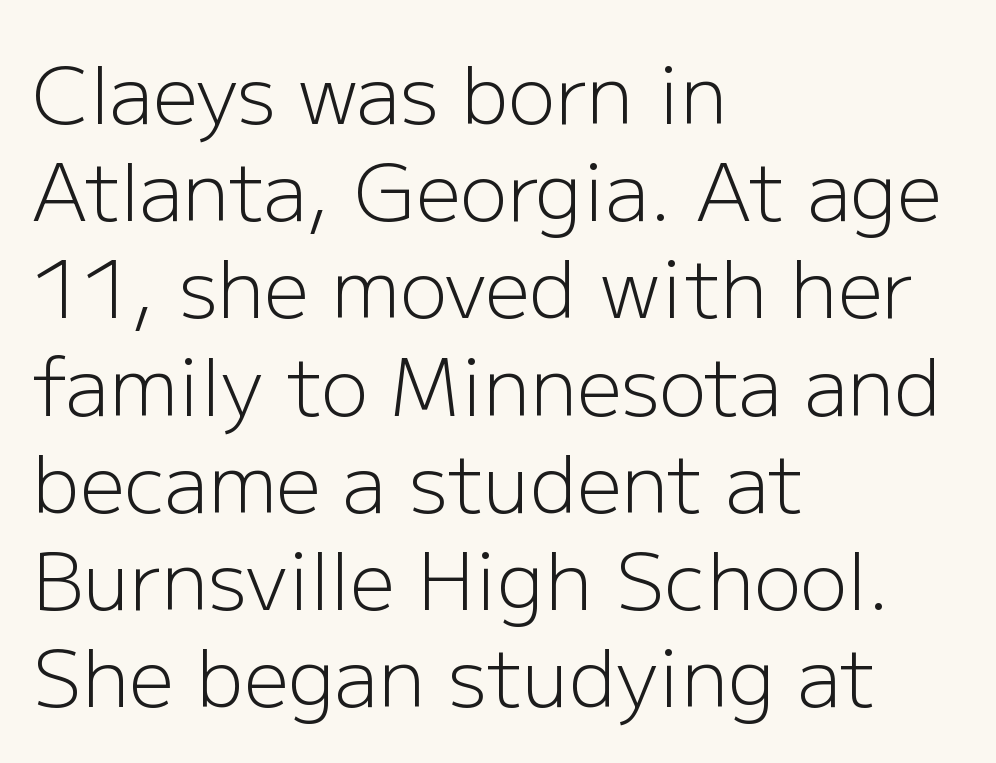
Left-aligned paragraph, ragged on the right. Nope, no serifs anywhere on these letters. The glyphs are unaccompanied by any horizontal stroke below them. Ascenders rise straight up at ninety degrees. Honestly, the letter spacing is just normal — you wouldn't notice it. The letters advance in unequal steps, a hallmark of proportional type.
